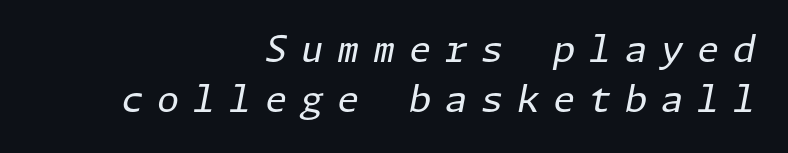
Someone cranked the tracking dial way up on this one. The strokes carry an ordinary text weight at most. The lines are quadded right. Normally led — the rows are evenly, conventionally spaced. Does the lettering tilt? It does — this is italic.
